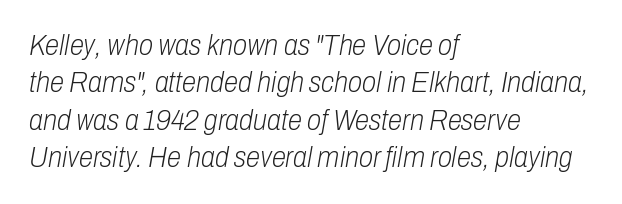
A typesetter would call this leading conventional body-copy spacing. Every character sits at an angle, as italics do. The typesetter chose a ragged-right arrangement here. The rendering uses natural spacing where letterforms have individual widths. Think standard paragraph weight, or any step lighter than that. The horizontal fit of the characters is conventional and even.
